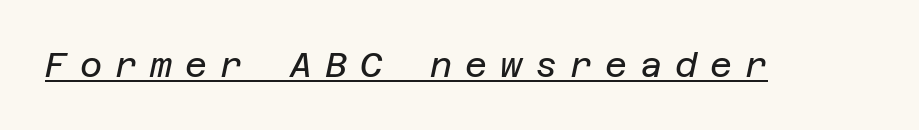
The image shows 34 px regular-weight type, italic (leaning right); set unusually wide letter spacing (+0.38 em), underlined; low stroke contrast and a large x-height.
